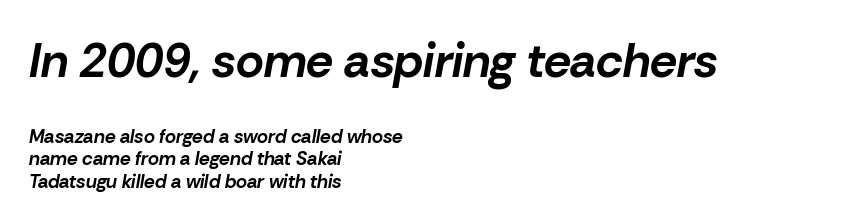
The image shows 48 px bold type, italic (leaning right); set left-aligned, line spacing 1.18x, normal letter spacing, not underlined; the first (top) block is 2.53x larger; low stroke contrast and a medium x-height.
